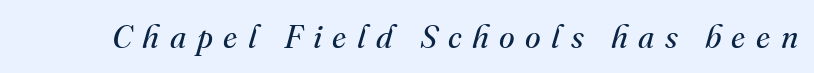
The passage shown is typed in a proportional face where columns would drift. Does extra space separate the letters? Yes, quite a lot of it. The string is rendered with underlining switched off. Quick note: italic. The type family on display is of the serif kind.
